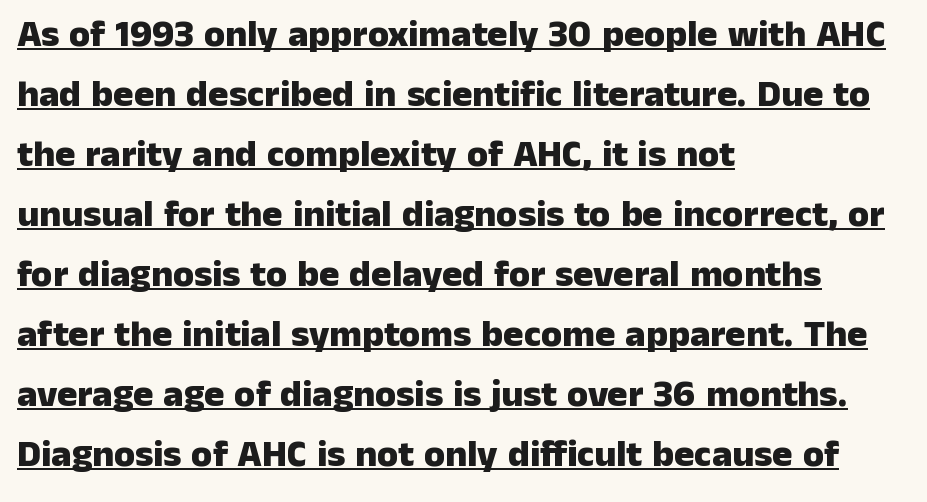
Q: Is the text bold? A: Yes.
Q: Is the text italic (slanted)? A: No, it is upright.
Q: Is the typeface a serif or a sans-serif typeface? A: Sans-serif.
Q: Is the text underlined? A: Yes.
Q: How is the paragraph aligned? A: Left-aligned.
Q: Is the spacing between letters normal or unusually wide? A: Normal.
Q: Is the spacing between lines tight, normal or loose? A: Normal.
Q: Width (condensed, normal, or wide)? A: Normal.
Q: Stroke contrast? A: Low.
Q: x-height? A: Medium.
Q: Monospaced? A: No.
